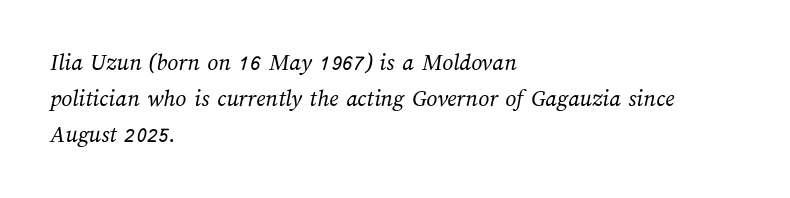
Q: Is the text bold? A: No.
Q: Is the text underlined? A: No.
Q: How is the paragraph aligned? A: Left-aligned.
Q: Is the spacing between letters normal or unusually wide? A: Normal.
Q: Is the spacing between lines tight, normal or loose? A: Normal.
